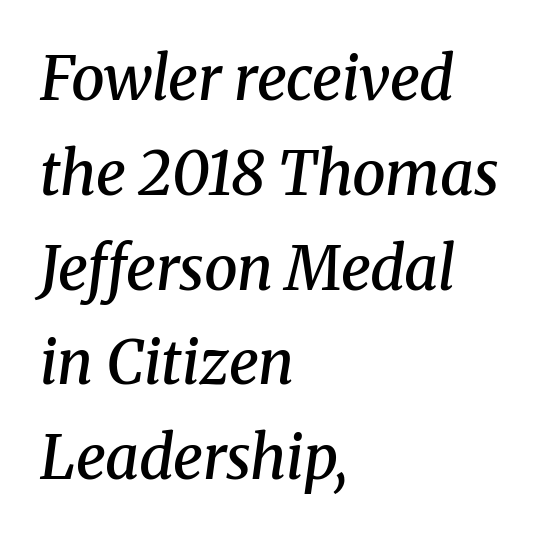
The image shows 60 px semibold serif type, italic (leaning right); set left-aligned, normal line spacing (1.58x), normal letter spacing, not underlined; medium stroke contrast and a medium x-height.
